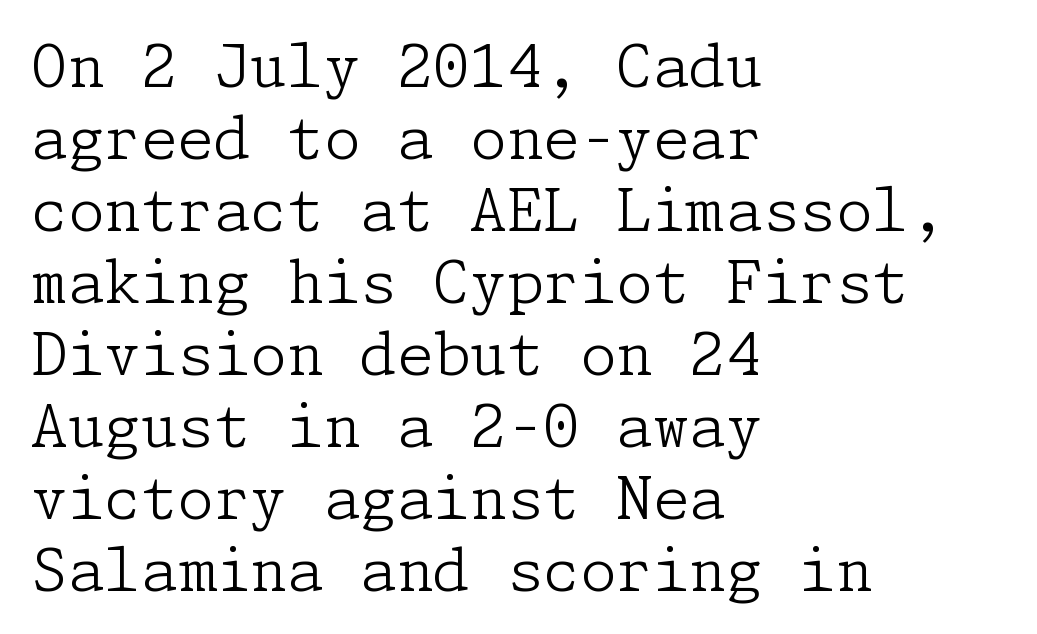
The setting favours the left margin, as ordinary paragraphs usually do. Type without underlining. What kind of face is this? One with serifs. Weight: regular or lighter. Observe the ordinary spacing: letters are neighbours, not strangers. Characters remain perfectly vertical along every line.
